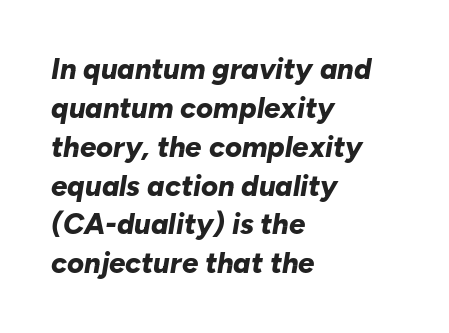
{"italic": "yes", "lean": "right", "slant_degrees": 10, "bold": "yes", "weight": "bold", "width": "normal", "stroke_contrast": "low", "x_height": "medium", "monospaced": "no", "underline": "no", "align": "left", "line_spacing": "normal", "line_spacing_ratio": 1.34, "letter_spacing": "normal", "letter_spacing_em": 0.0, "glyph_px": 29}
